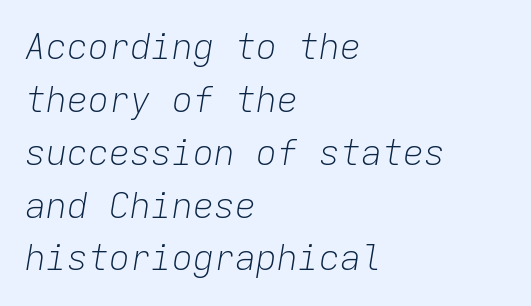
Observe the ordinary spacing: letters are neighbours, not strangers. Teacher's note: observe the even left margin — that is flush-left alignment. Looks like terminal output: every glyph gets an equal slot. Any mark beneath the type? The region is blank. Rows of type keep a routine distance in the vertical direction.
